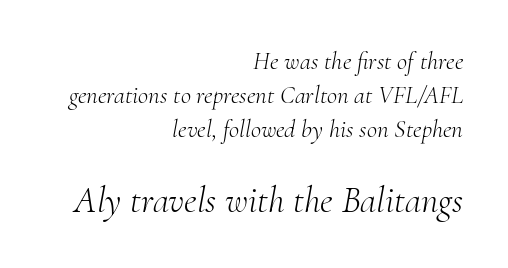
Q: Is the text bold? A: No.
Q: Is the text italic (slanted)? A: Yes, it leans right by about 10 degrees.
Q: Is the typeface a serif or a sans-serif typeface? A: Serif.
Q: Is the text underlined? A: No.
Q: How is the paragraph aligned? A: Right-aligned.
Q: Is the spacing between letters normal or unusually wide? A: Normal.
Q: Is the spacing between lines tight, normal or loose? A: Normal.
Q: Which block of text is set in a larger size, the first (top) or the second (bottom)? A: The second (bottom) one.
Q: Width (condensed, normal, or wide)? A: Normal.
Q: Stroke contrast? A: Medium.
Q: x-height? A: Small.
Q: Monospaced? A: No.
